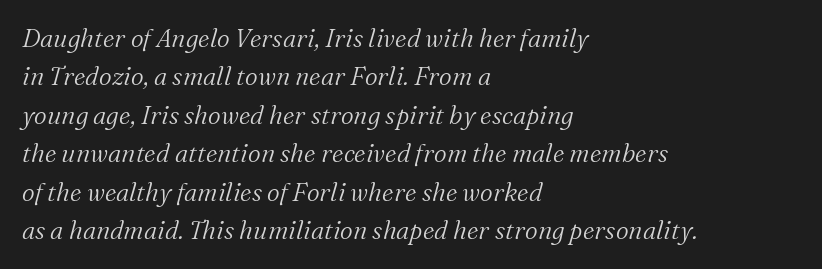
Typeset ragged right — the left edge is the straight one. Underlining? Definitely not there. The space between consecutive lines is moderate. No extra ink here — the face is not bold.
